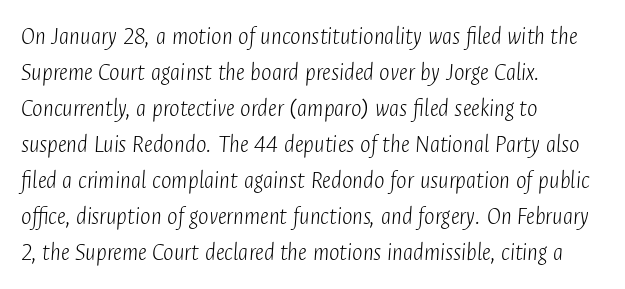
Rule under the text: the space is simply empty. Observe the ordinary spacing: letters are neighbours, not strangers. Italic: yes, the glyphs are oblique. Left-aligned paragraph, ragged on the right. Line spacing here is normal.
